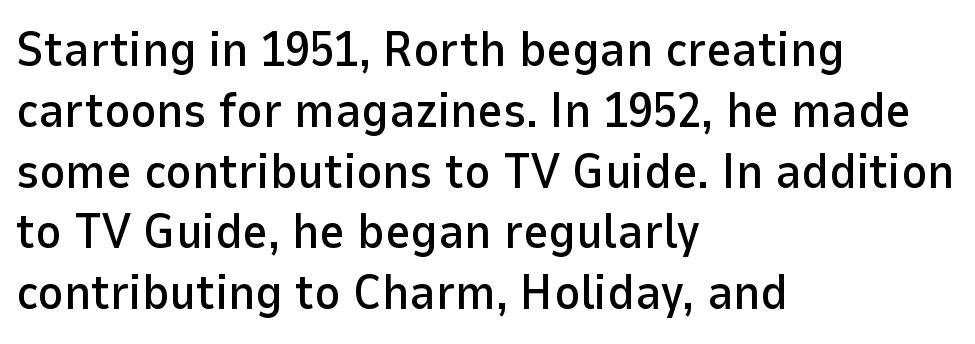
{"serif": "no", "italic": "no", "width": "normal", "stroke_contrast": "low", "x_height": "medium", "monospaced": "no", "underline": "no", "align": "left", "line_spacing_ratio": 1.24, "letter_spacing": "normal", "letter_spacing_em": 0.0, "glyph_px": 49}
